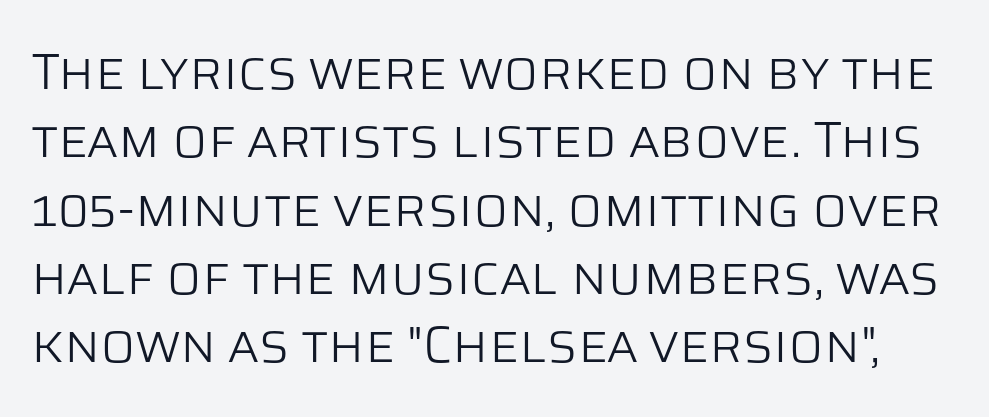
{"serif": "no", "italic": "no", "bold": "no", "weight": "light", "width": "normal", "stroke_contrast": "low", "x_height": "large", "monospaced": "no", "underline": "no", "line_spacing": "normal", "line_spacing_ratio": 1.34, "letter_spacing": "normal", "letter_spacing_em": 0.0, "glyph_px": 51}
